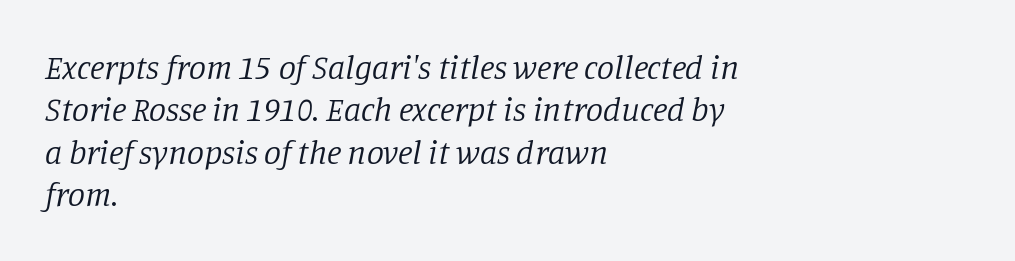
{"serif": "yes", "italic": "yes", "lean": "right", "slant_degrees": 11, "bold": "no", "weight": "regular", "width": "normal", "stroke_contrast": "low", "x_height": "large", "monospaced": "no", "underline": "no", "align": "left", "line_spacing": "normal", "line_spacing_ratio": 1.25, "letter_spacing": "normal", "letter_spacing_em": 0.0, "glyph_px": 34}
